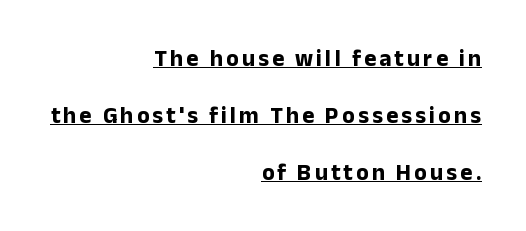
The image shows 23 px bold type, upright; set right-aligned, loose line spacing (2.48x), underlined.
